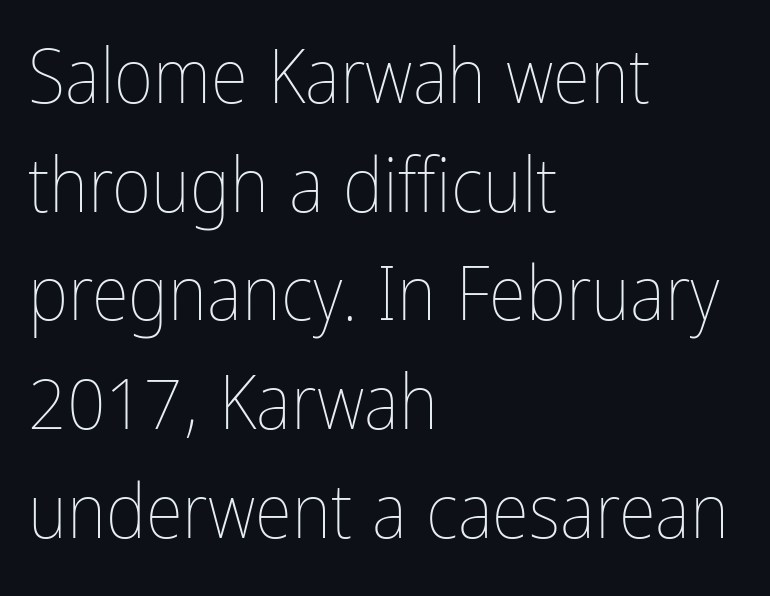
These lines were composed using upright roman letters. Compared with a centered layout, this one pins lines to the left instead. The designer left line spacing at the default. Weight class: somewhere from thin through regular.
